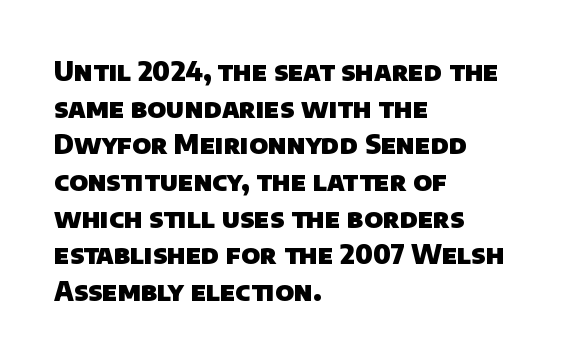
Q: Is the text bold? A: Yes.
Q: Is the text underlined? A: No.
Q: How is the paragraph aligned? A: Left-aligned.
Q: Is the spacing between letters normal or unusually wide? A: Normal.
Q: Is the spacing between lines tight, normal or loose? A: Normal.
